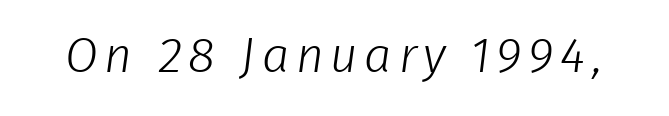
Q: Is the text bold? A: No.
Q: Is the typeface a serif or a sans-serif typeface? A: Sans-serif.
Q: Is the text underlined? A: No.
Q: Width (condensed, normal, or wide)? A: Normal.
Q: Stroke contrast? A: Low.
Q: x-height? A: Medium.
Q: Monospaced? A: No.
